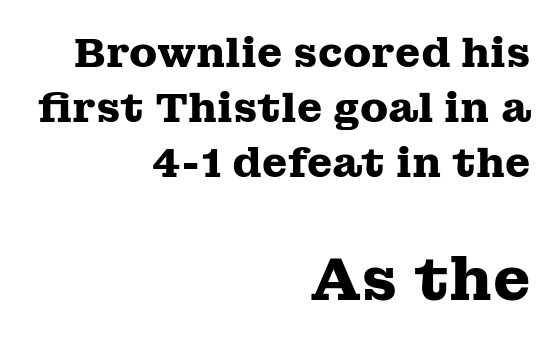
These lines keep a tight, regular rhythm from letter to letter. The text block is weighted toward the right margin, trailing off unevenly leftward. Tall strokes in this sample are plumb rather than angled. Does the type have serifs? Yes, each stem ends in a small foot.
